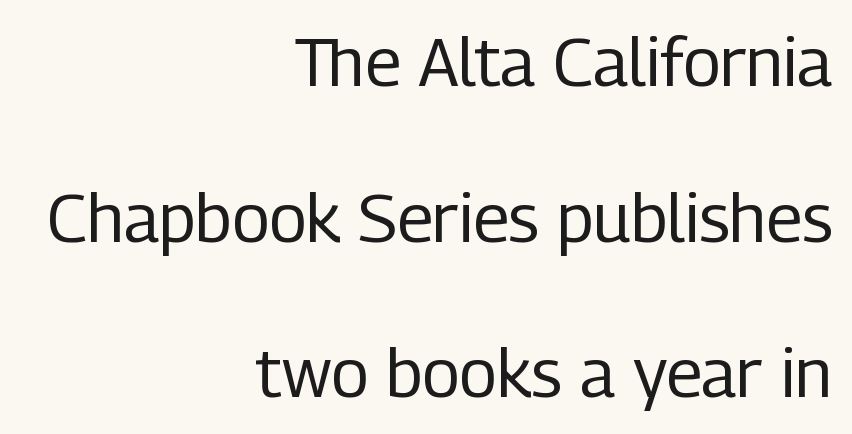
The image shows 68 px regular-weight, condensed sans-serif type, upright; set right-aligned, loose line spacing (2.29x), normal letter spacing, not underlined; low stroke contrast and a medium x-height.
